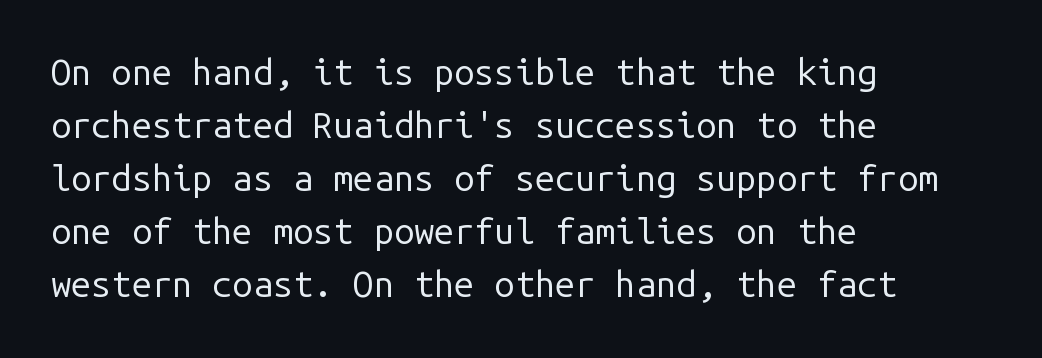
Every stem runs plumb, perpendicular to the baseline. Between one letter and the next there's only the usual sliver of space. The space directly below the letters is spotless. Horizontal alignment here is leftward, the default for most running prose. Regarding serifs, this sample does without them.
